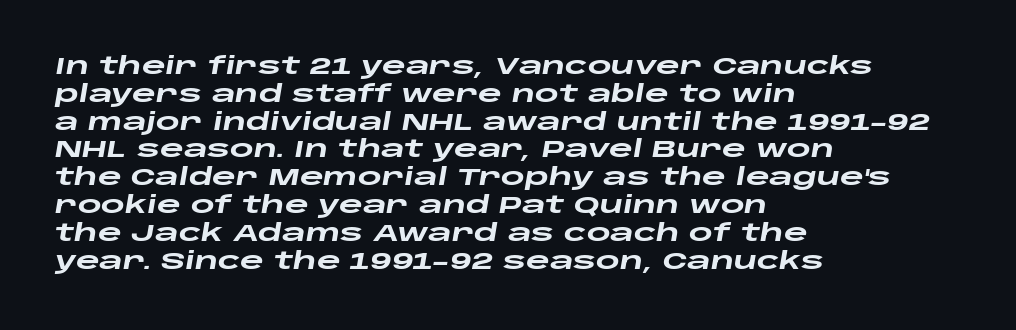
Q: Is the text bold? A: Yes.
Q: Is the text italic (slanted)? A: Yes, it leans right by about 10 degrees.
Q: Is the text underlined? A: No.
Q: How is the paragraph aligned? A: Left-aligned.
Q: Is the spacing between letters normal or unusually wide? A: Normal.
